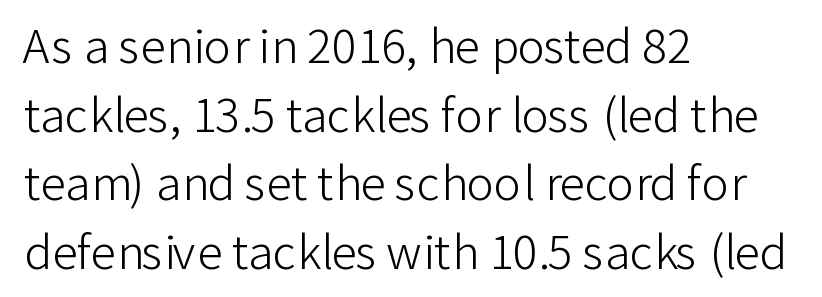
The image shows 46 px light sans-serif type, upright; set left-aligned, normal line spacing (1.49x), normal letter spacing, not underlined; low stroke contrast and a medium x-height.
